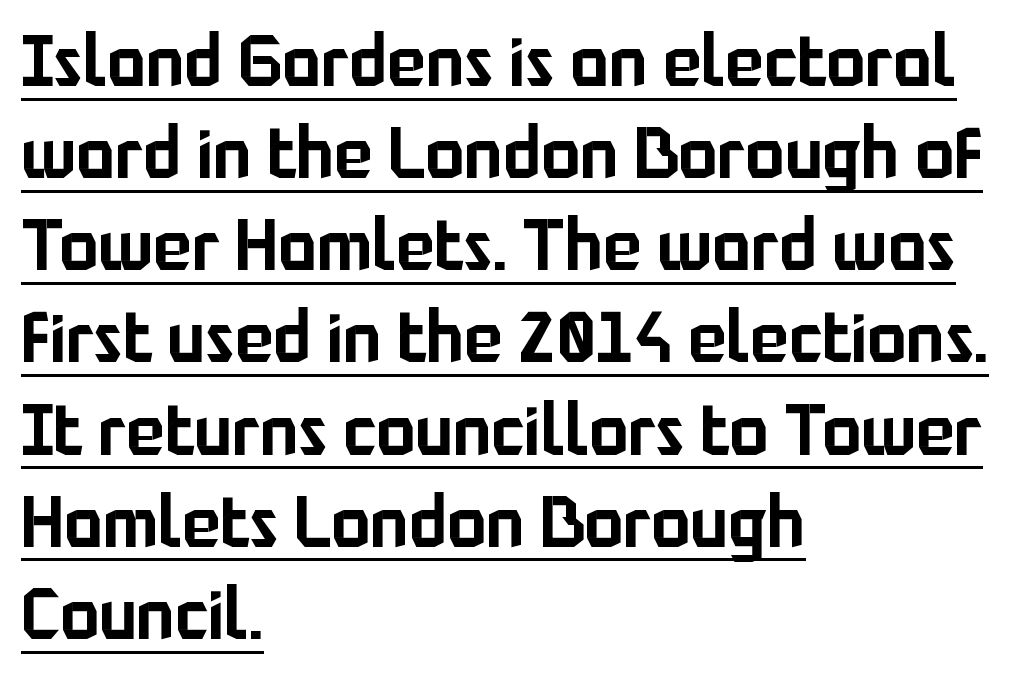
Q: Is the text italic (slanted)? A: No, it is upright.
Q: Is the typeface a serif or a sans-serif typeface? A: Sans-serif.
Q: Is the text underlined? A: Yes.
Q: How is the paragraph aligned? A: Left-aligned.
Q: Is the spacing between letters normal or unusually wide? A: Normal.
Q: Is the spacing between lines tight, normal or loose? A: Normal.
Q: Width (condensed, normal, or wide)? A: Normal.
Q: Stroke contrast? A: Low.
Q: x-height? A: Medium.
Q: Monospaced? A: No.
